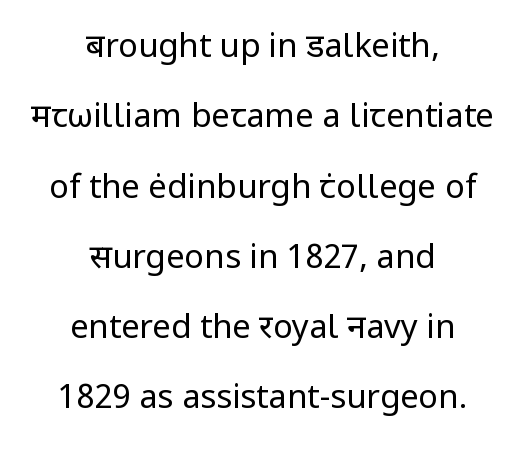
Nope, not italic — everything's standing straight. No letter is thick-stroked: the sample isn't bold. Short and long lines alike share a common midpoint. A clean baseline with only descenders dipping below it. Whoever set this chose breathing room over compactness in the vertical rhythm.
